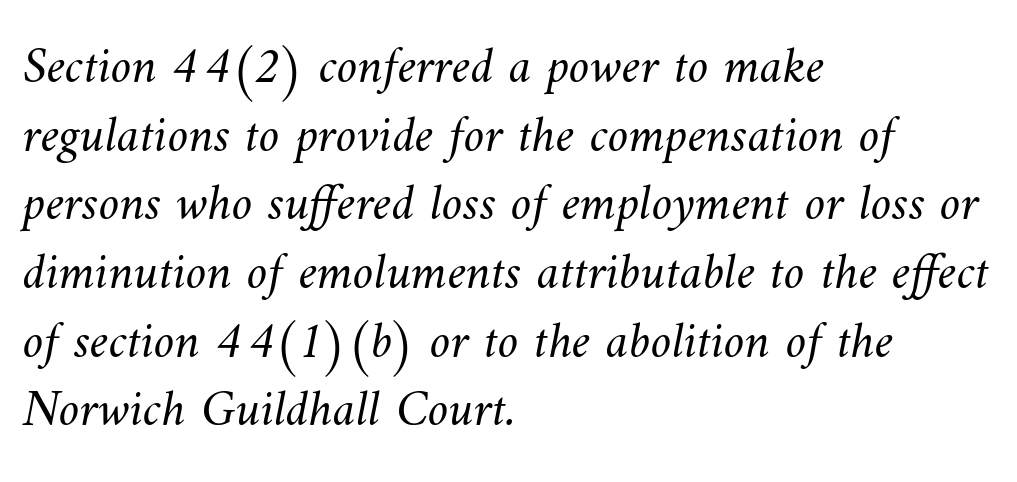
The image shows 52 px light type; set left-aligned, normal line spacing (1.32x), normal letter spacing, not underlined; medium stroke contrast and a small x-height.
